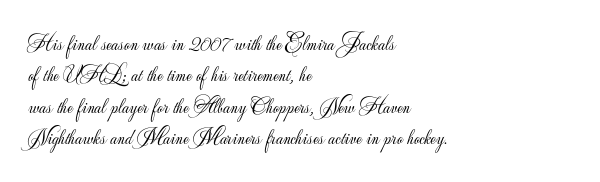
The image shows 22 px text type; set left-aligned, normal line spacing (1.43x), normal letter spacing, not underlined.
